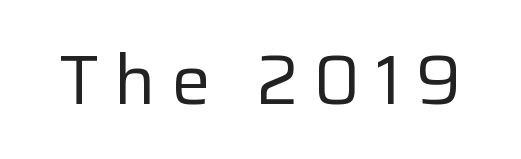
The image shows 70 px regular-weight sans-serif type, upright; set unusually wide letter spacing (+0.21 em), not underlined; low stroke contrast and a medium x-height.
